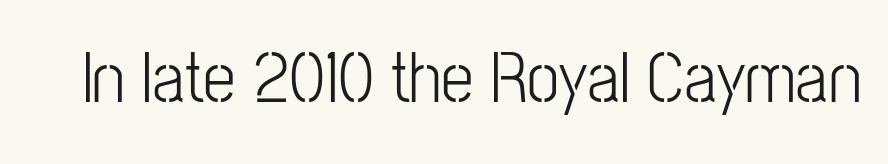
How are the letters spaced? Ordinarily, with no added tracking. Check the space under the baseline: it is left empty. You could not count columns in this text — the font is proportionally spaced. You can tell it's not italic because the verticals are truly vertical. Regarding serifs, this sample does without them.
